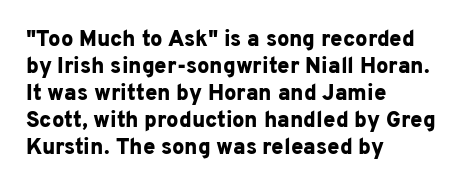
{"italic": "no", "bold": "yes", "underline": "no", "align": "left", "line_spacing_ratio": 1.23, "letter_spacing": "normal", "letter_spacing_em": 0.0, "glyph_px": 22}
